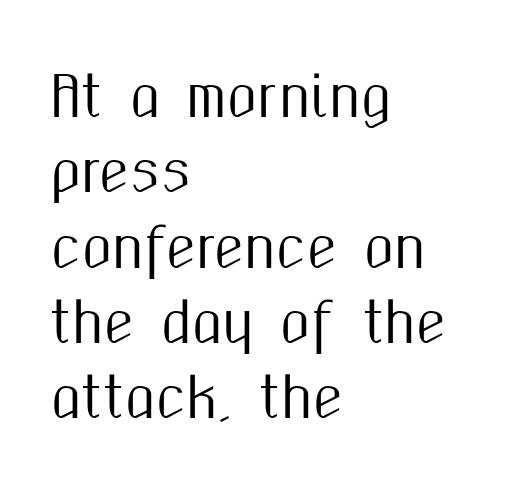
{"serif": "no", "italic": "no", "width": "condensed", "stroke_contrast": "medium", "x_height": "medium", "monospaced": "no", "underline": "no", "align": "left", "line_spacing": "normal", "line_spacing_ratio": 1.37, "letter_spacing": "normal", "letter_spacing_em": 0.0, "glyph_px": 55}
